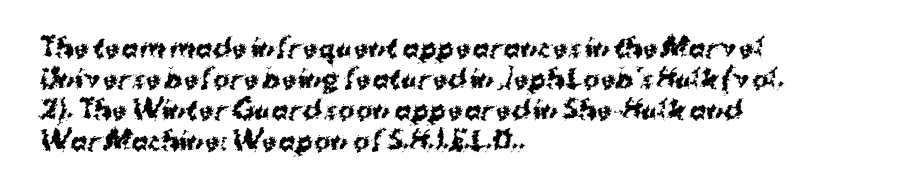
Q: Is the text bold? A: Yes.
Q: Is the text italic (slanted)? A: Yes.
Q: Is the text underlined? A: No.
Q: How is the paragraph aligned? A: Left-aligned.
Q: Is the spacing between letters normal or unusually wide? A: Normal.
